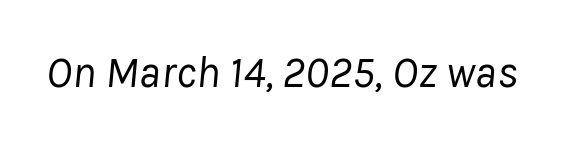
Q: Is the text bold? A: No.
Q: Is the text italic (slanted)? A: Yes, it leans right by about 8 degrees.
Q: Is the text underlined? A: No.
Q: Is the spacing between letters normal or unusually wide? A: Normal.
Q: Width (condensed, normal, or wide)? A: Normal.
Q: Stroke contrast? A: Low.
Q: x-height? A: Medium.
Q: Monospaced? A: No.
